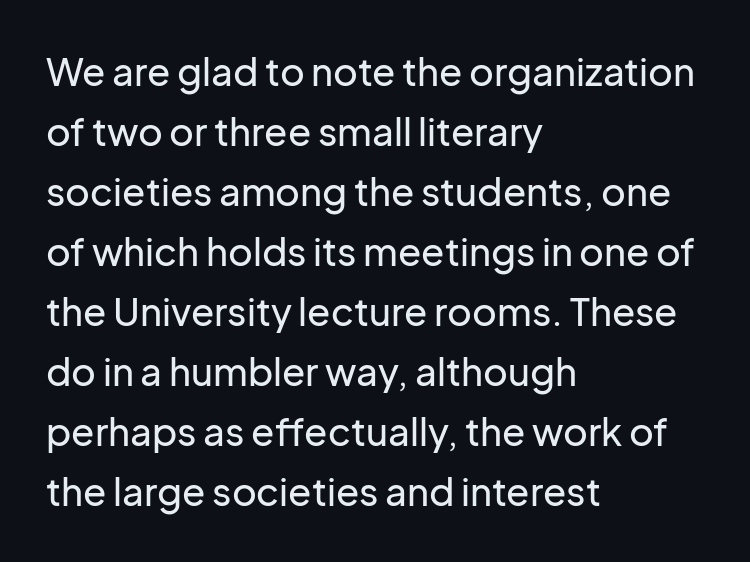
{"serif": "no", "italic": "no", "width": "normal", "stroke_contrast": "low", "x_height": "medium", "monospaced": "no", "underline": "no", "align": "left", "line_spacing": "normal", "line_spacing_ratio": 1.58, "letter_spacing": "normal", "letter_spacing_em": 0.0, "glyph_px": 38}
